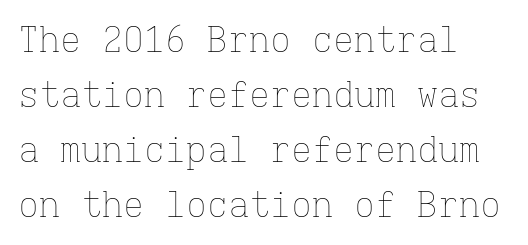
The image shows 35 px thin type, upright, monospaced; set left-aligned, normal line spacing (1.57x), normal letter spacing, not underlined; low stroke contrast and a medium x-height.
